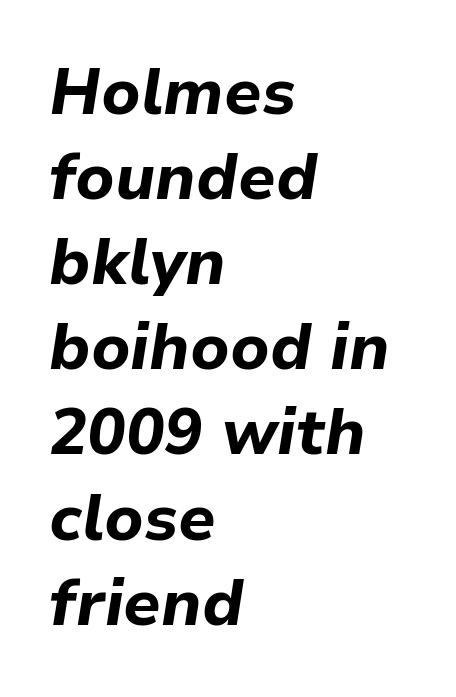
The image shows 64 px bold type, italic (leaning right); set left-aligned, normal line spacing (1.33x), normal letter spacing, not underlined; low stroke contrast and a medium x-height.
